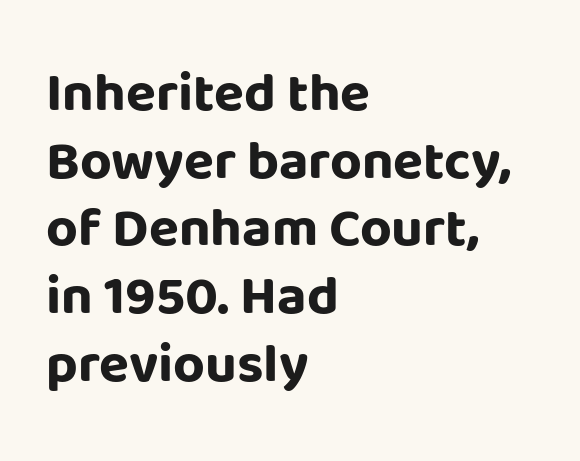
Q: Is the text bold? A: Yes.
Q: Is the text italic (slanted)? A: No, it is upright.
Q: Is the typeface a serif or a sans-serif typeface? A: Sans-serif.
Q: Is the text underlined? A: No.
Q: How is the paragraph aligned? A: Left-aligned.
Q: Is the spacing between letters normal or unusually wide? A: Normal.
Q: Width (condensed, normal, or wide)? A: Normal.
Q: Stroke contrast? A: Low.
Q: x-height? A: Large.
Q: Monospaced? A: No.
